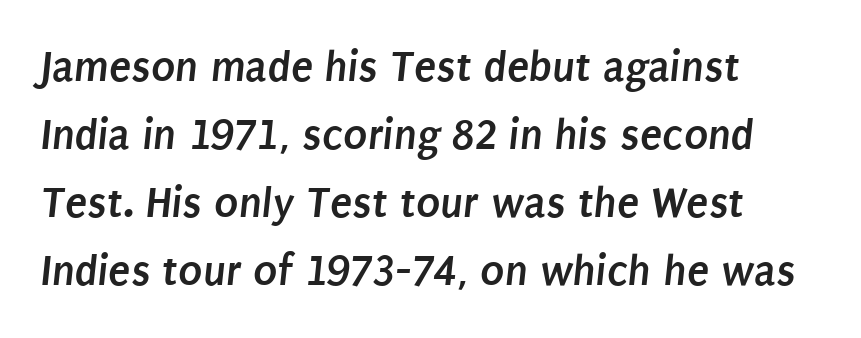
{"serif": "no", "bold": "yes", "weight": "semibold", "width": "condensed", "stroke_contrast": "low", "x_height": "large", "monospaced": "no", "underline": "no", "align": "left", "line_spacing": "normal", "line_spacing_ratio": 1.51, "letter_spacing": "normal", "letter_spacing_em": 0.0, "glyph_px": 45}
